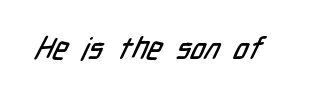
{"serif": "no", "width": "condensed", "stroke_contrast": "low", "x_height": "medium", "monospaced": "no", "underline": "no", "letter_spacing": "normal", "letter_spacing_em": 0.0, "glyph_px": 31}
